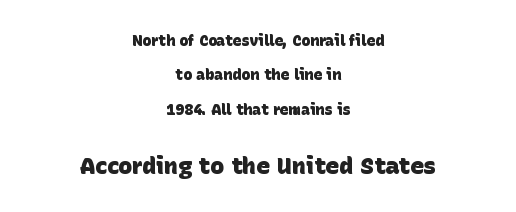
The foot of each line stays bare and open. Each new line begins a long way beneath the previous one. Look at the tracking — it's just the regular setting, nothing added. Here the second block reads like a headline and the first like body copy. Does the copy run flush right? No — it is centered line by line.
